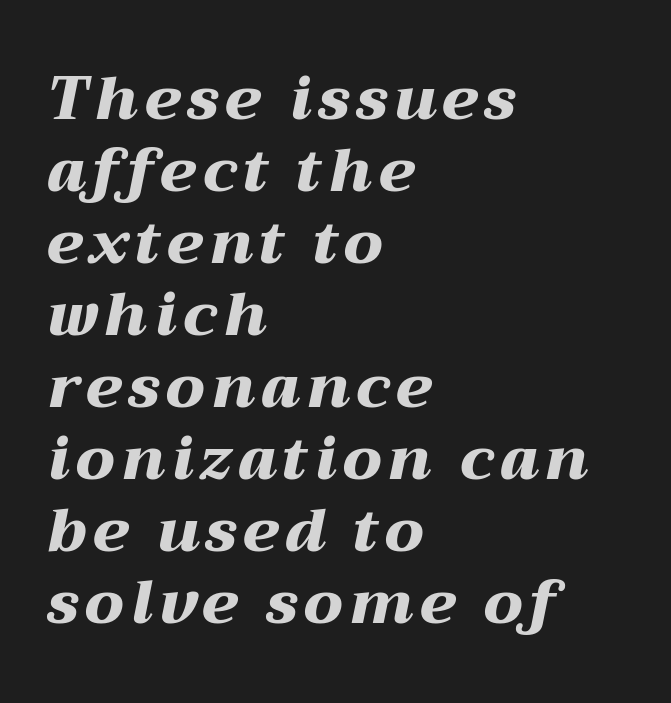
{"italic": "yes", "lean": "right", "slant_degrees": 12, "bold": "yes", "weight": "heavy", "width": "wide", "stroke_contrast": "medium", "x_height": "medium", "monospaced": "no", "underline": "no", "align": "left", "line_spacing_ratio": 1.2, "glyph_px": 60}
